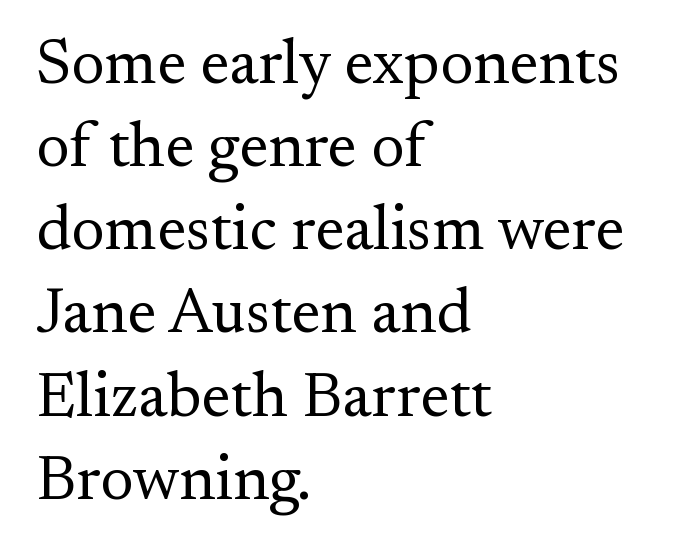
The image shows 63 px regular-weight serif type, upright; set left-aligned, normal line spacing (1.32x), normal letter spacing, not underlined; medium stroke contrast and a small x-height.
